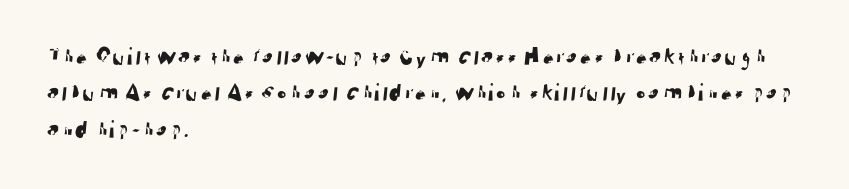
Q: Is the text underlined? A: No.
Q: How is the paragraph aligned? A: Left-aligned.
Q: Is the spacing between letters normal or unusually wide? A: Normal.
Q: Is the spacing between lines tight, normal or loose? A: Normal.
